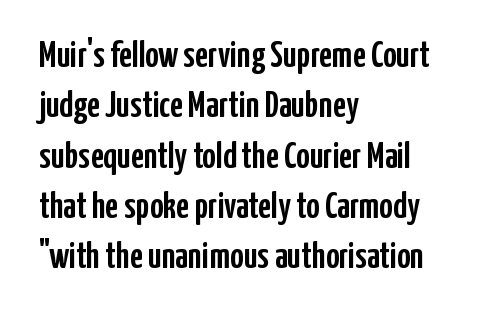
{"serif": "no", "italic": "no", "width": "condensed", "stroke_contrast": "low", "x_height": "medium", "monospaced": "no", "underline": "no", "align": "left", "line_spacing": "normal", "line_spacing_ratio": 1.36, "letter_spacing": "normal", "letter_spacing_em": 0.0, "glyph_px": 37}
